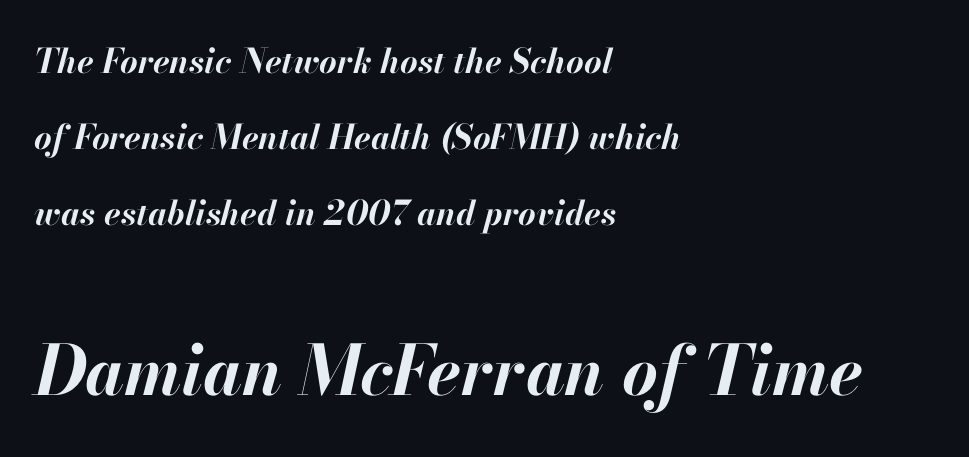
The image shows 69 px bold type, italic (leaning right); set left-aligned, loose line spacing (2.23x), normal letter spacing, not underlined; the second (bottom) block is 2.03x larger; high stroke contrast and a small x-height.
